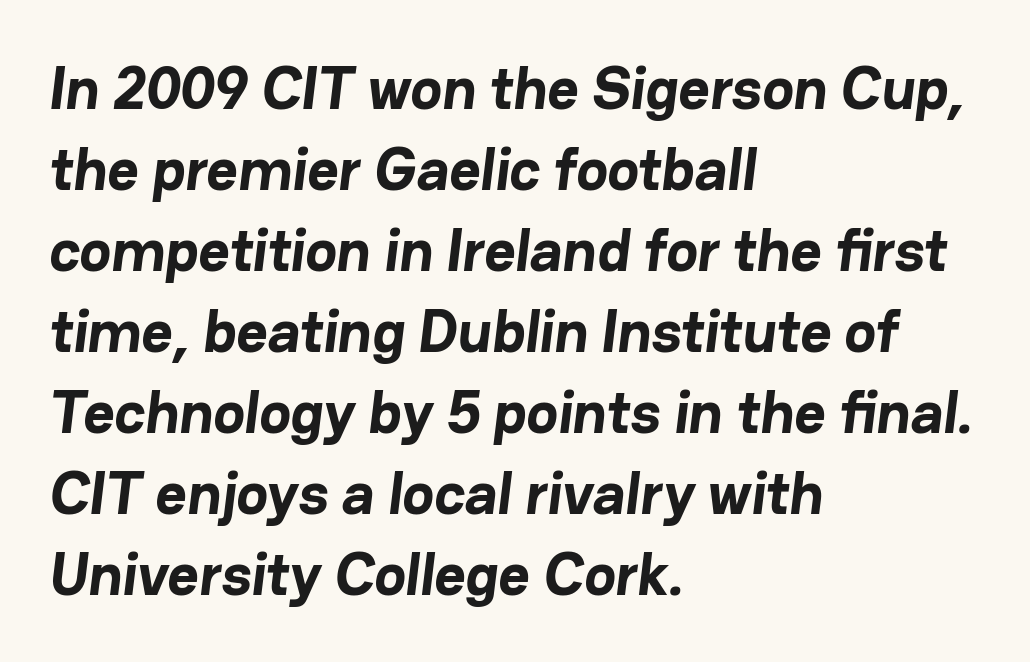
The image shows 60 px bold sans-serif type; set left-aligned, normal line spacing (1.35x), normal letter spacing, not underlined; low stroke contrast and a medium x-height.
